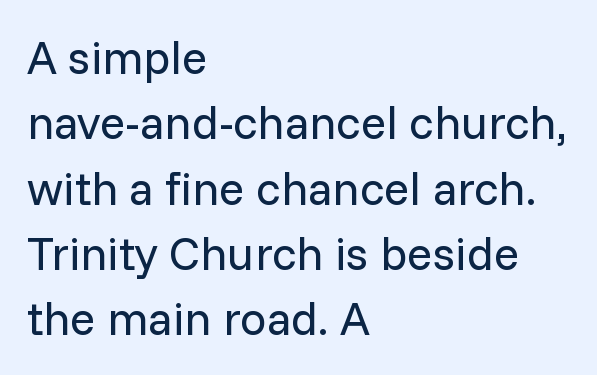
Clear beneath every line of the passage. You can tell it's not italic because the verticals are truly vertical. Does the type have serifs? No, each stem ends abruptly. Vertical spacing — default. Note the varied advance widths — an 'i' is clearly narrower than an 'm'. A student would call this left alignment; a typographer would say flush left, rag right.
